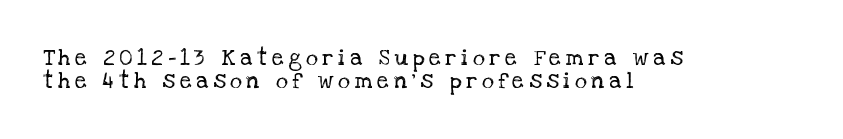
{"italic": "no", "bold": "no", "underline": "no", "align": "left", "line_spacing": "tight", "line_spacing_ratio": 0.98, "letter_spacing": "wide", "letter_spacing_em": 0.21, "glyph_px": 23}
